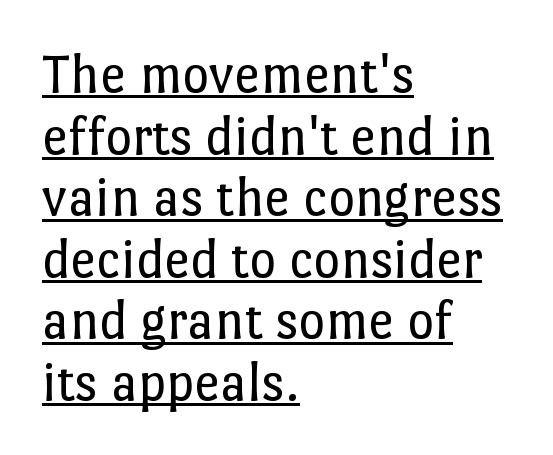
Q: Is the text bold? A: No.
Q: Is the text italic (slanted)? A: No, it is upright.
Q: Is the text underlined? A: Yes.
Q: How is the paragraph aligned? A: Left-aligned.
Q: Is the spacing between letters normal or unusually wide? A: Normal.
Q: Is the spacing between lines tight, normal or loose? A: Tight.
Q: Width (condensed, normal, or wide)? A: Normal.
Q: Stroke contrast? A: Low.
Q: x-height? A: Medium.
Q: Monospaced? A: No.
